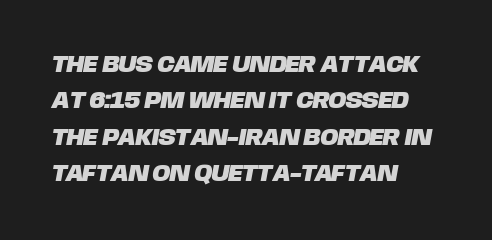
The image shows 24 px text type; set left-aligned, normal line spacing (1.52x), normal letter spacing, not underlined.
